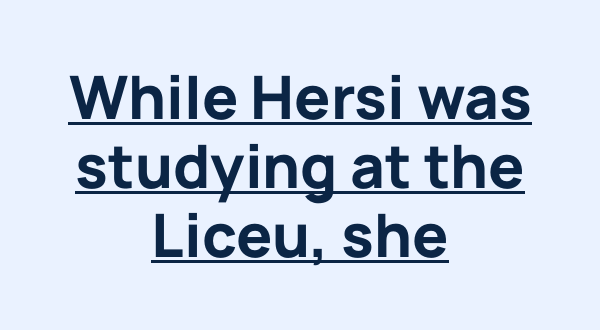
Proportional: the letters do not fall into vertical columns. Leading is clearly below the norm, producing a dense column. Compared with undecorated copy, this sample adds a rule below the words. How heavy is the stroke? Heavy — this is a bold.
